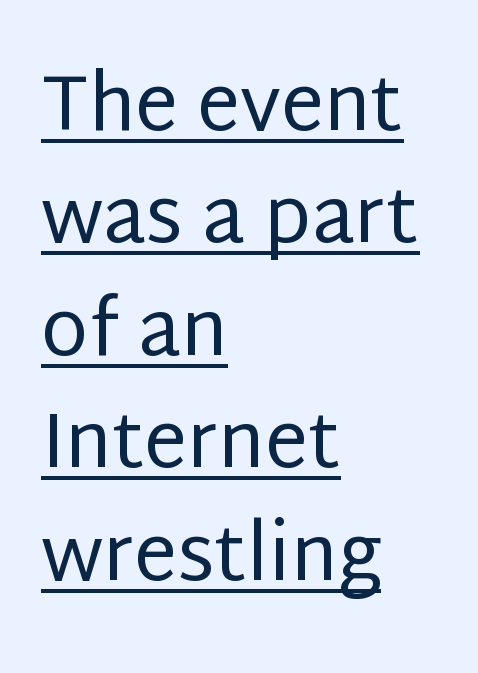
Is this a fixed-width face? No — the glyphs have proportional, varying widths. The type family on display is of the sans-serif kind. These lines were composed using upright roman letters. A quiet, ordinary-to-light weight characterises the typeface. How are the letters spaced? Ordinarily, with no added tracking. If you drew a ruler down the left edge, every line would touch it.
